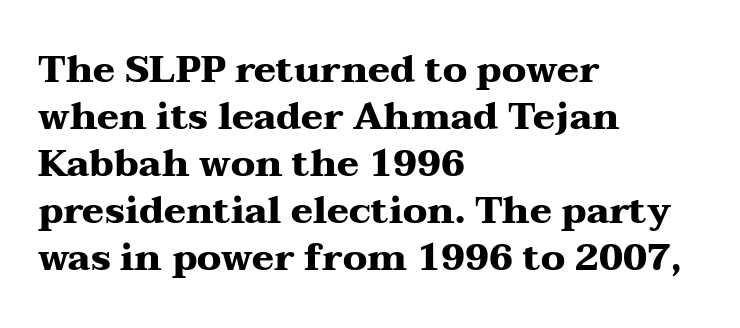
The image shows 37 px heavy, wide serif type, upright; set left-aligned, normal line spacing (1.27x), normal letter spacing, not underlined; medium stroke contrast and a medium x-height.
